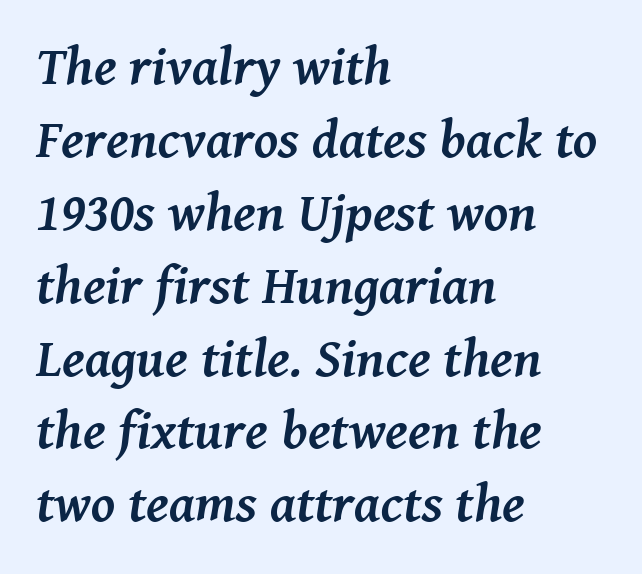
{"serif": "yes", "italic": "yes", "lean": "right", "slant_degrees": 8, "bold": "yes", "weight": "semibold", "width": "normal", "stroke_contrast": "medium", "x_height": "medium", "monospaced": "no", "underline": "no", "align": "left", "line_spacing": "normal", "line_spacing_ratio": 1.35, "letter_spacing": "normal", "letter_spacing_em": 0.0, "glyph_px": 54}
